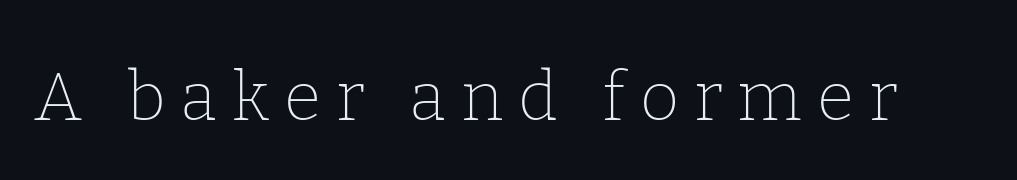
{"serif": "yes", "italic": "no", "bold": "no", "weight": "thin", "width": "normal", "stroke_contrast": "low", "x_height": "medium", "monospaced": "no", "underline": "no", "letter_spacing": "wide", "letter_spacing_em": 0.22, "glyph_px": 68}
